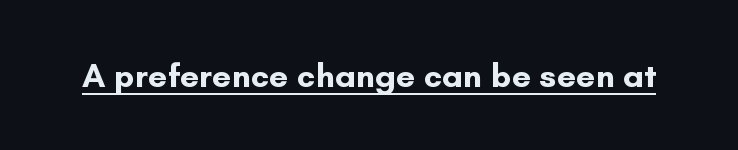
Q: Is the text bold? A: Yes.
Q: Is the text italic (slanted)? A: No, it is upright.
Q: Is the typeface a serif or a sans-serif typeface? A: Sans-serif.
Q: Is the text underlined? A: Yes.
Q: Is the spacing between letters normal or unusually wide? A: Normal.
Q: Width (condensed, normal, or wide)? A: Normal.
Q: Stroke contrast? A: Low.
Q: x-height? A: Small.
Q: Monospaced? A: No.
